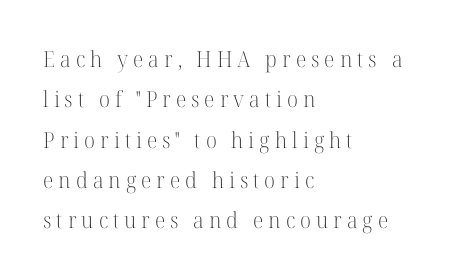
{"italic": "no", "bold": "no", "underline": "no", "align": "left", "line_spacing_ratio": 1.83, "letter_spacing": "wide", "letter_spacing_em": 0.23, "glyph_px": 22}
